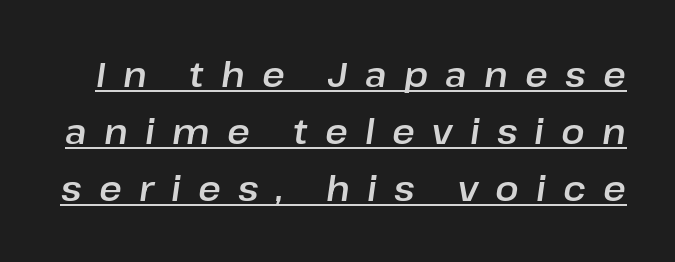
Q: Is the text italic (slanted)? A: Yes, it leans right by about 8 degrees.
Q: Is the text underlined? A: Yes.
Q: Is the spacing between letters normal or unusually wide? A: Unusually wide.
Q: Is the spacing between lines tight, normal or loose? A: Normal.
Q: Width (condensed, normal, or wide)? A: Normal.
Q: Stroke contrast? A: Low.
Q: x-height? A: Medium.
Q: Monospaced? A: No.
